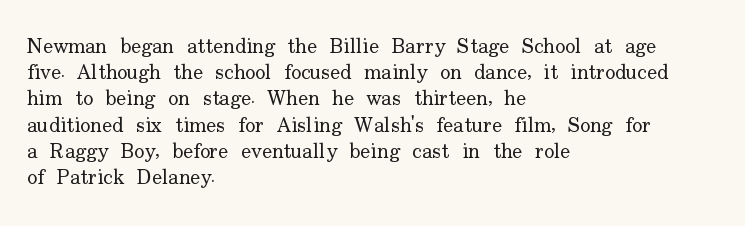
Q: Is the text bold? A: No.
Q: Is the text italic (slanted)? A: No, it is upright.
Q: Is the text underlined? A: No.
Q: How is the paragraph aligned? A: Left-aligned.
Q: Is the spacing between letters normal or unusually wide? A: Normal.
Q: Is the spacing between lines tight, normal or loose? A: Normal.
